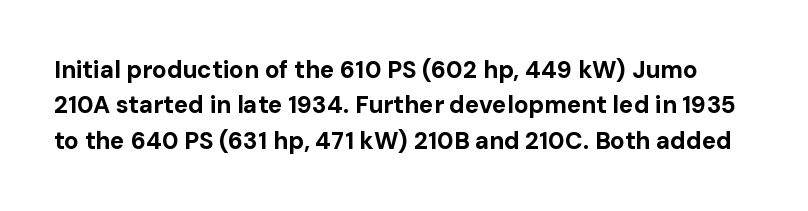
Q: Is the text bold? A: Yes.
Q: Is the text italic (slanted)? A: No, it is upright.
Q: Is the text underlined? A: No.
Q: Is the spacing between letters normal or unusually wide? A: Normal.
Q: Is the spacing between lines tight, normal or loose? A: Normal.
